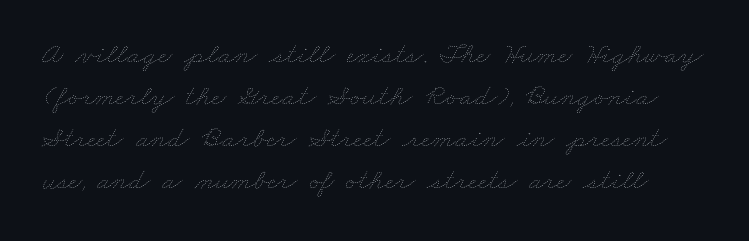
A bare baseline throughout the passage. The font is comparable to plain body text, perhaps lighter. The passage shown has conventional tracking throughout. Note the varied advance widths — an 'i' is clearly narrower than an 'm'. Normally led — the rows are evenly, conventionally spaced.
